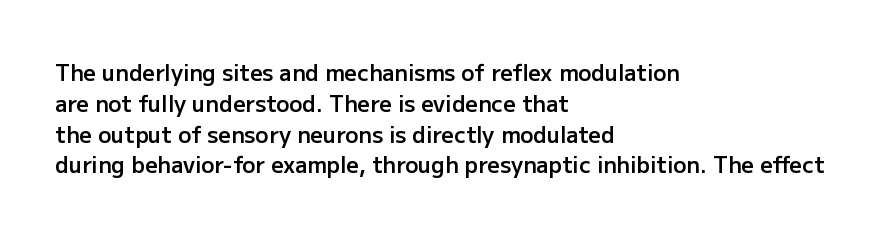
A typesetter would call this zero additional tracking. Decoration check: the copy has no underline. Set as a demibold, roughly 600 on the weight scale. The rendering uses a moderate line-height, typical for paragraphs.
